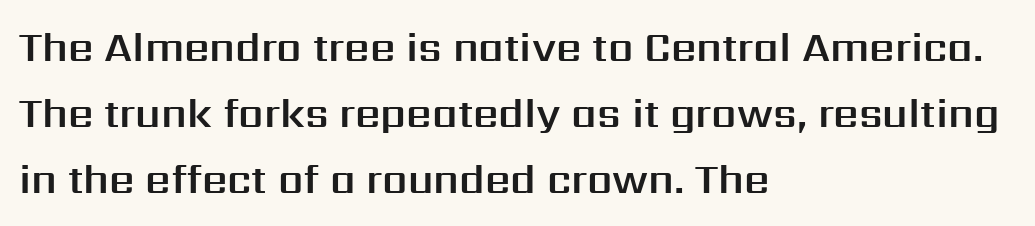
The image shows 40 px sans-serif type, upright; set left-aligned, normal line spacing (1.65x), normal letter spacing, not underlined; medium stroke contrast and a medium x-height.
